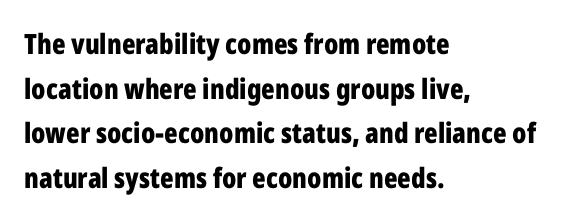
Q: Is the text bold? A: Yes.
Q: Is the text italic (slanted)? A: No, it is upright.
Q: Is the typeface a serif or a sans-serif typeface? A: Sans-serif.
Q: Is the text underlined? A: No.
Q: How is the paragraph aligned? A: Left-aligned.
Q: Is the spacing between letters normal or unusually wide? A: Normal.
Q: Is the spacing between lines tight, normal or loose? A: Normal.
Q: Width (condensed, normal, or wide)? A: Condensed.
Q: Stroke contrast? A: Low.
Q: x-height? A: Medium.
Q: Monospaced? A: No.
